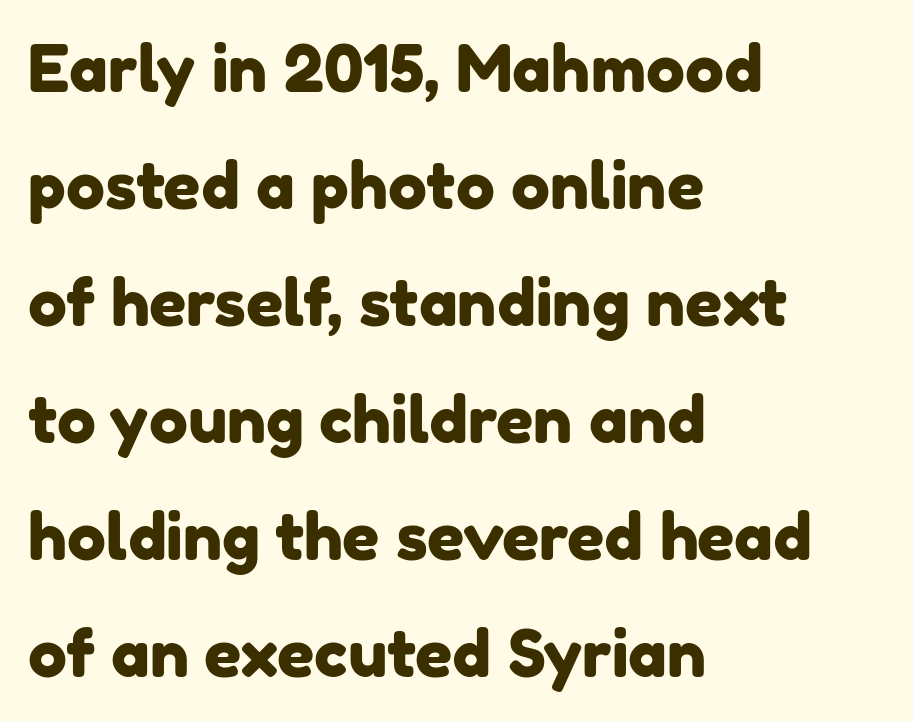
The image shows 65 px sans-serif type; set left-aligned, line spacing 1.8x, normal letter spacing, not underlined; low stroke contrast and a medium x-height.
